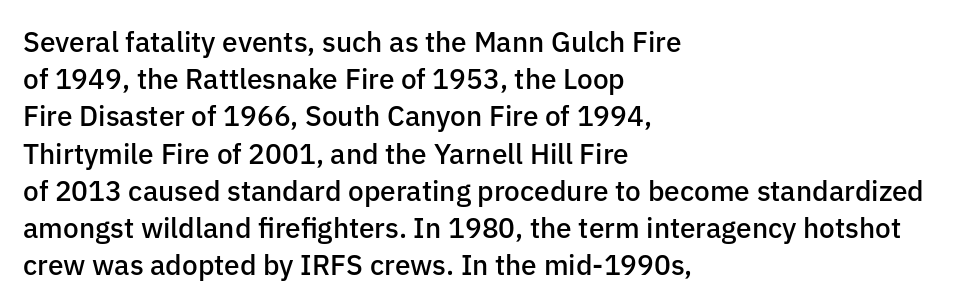
The image shows 28 px semibold sans-serif type, upright; set left-aligned, normal line spacing (1.33x), normal letter spacing, not underlined; low stroke contrast and a medium x-height.
